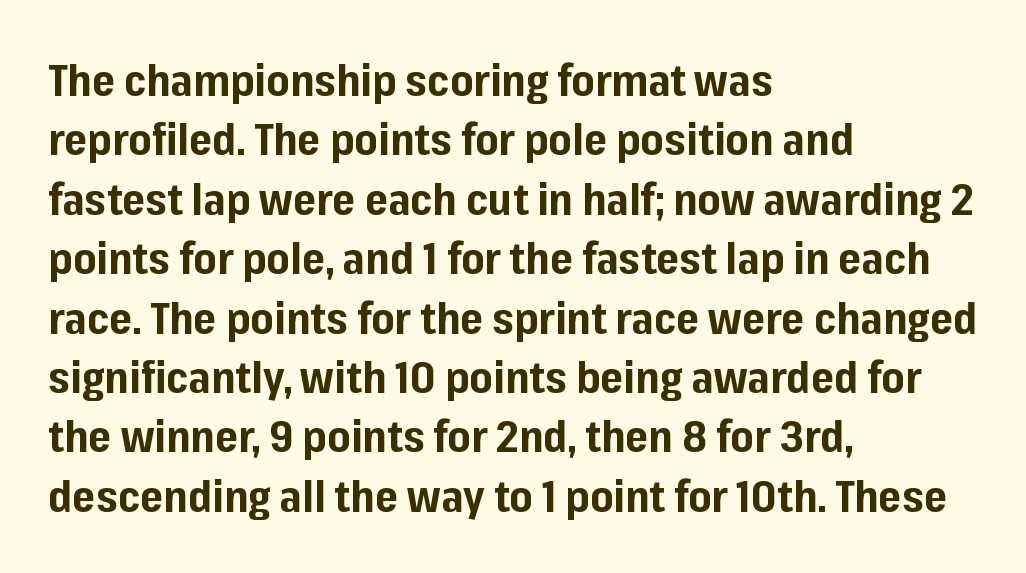
Successive baselines arrive at the customary interval. Italic: no, the glyphs are upright roman. Each letter keeps its own natural width here, so spacing adapts to shape. The space directly below the letters is spotless. Heavy-handed strokes throughout: this text is bold.
